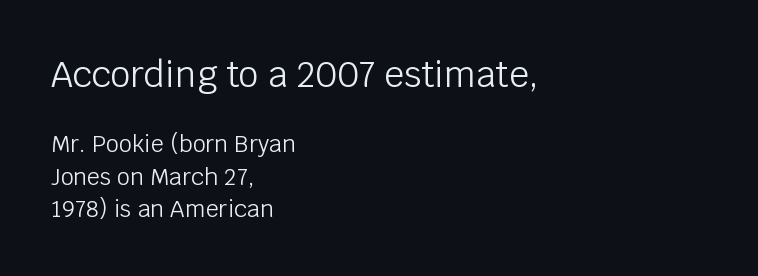
Q: Is the text bold? A: No.
Q: Is the text italic (slanted)? A: No, it is upright.
Q: Is the typeface a serif or a sans-serif typeface? A: Sans-serif.
Q: Is the text underlined? A: No.
Q: How is the paragraph aligned? A: Left-aligned.
Q: Is the spacing between letters normal or unusually wide? A: Normal.
Q: Is the spacing between lines tight, normal or loose? A: Normal.
Q: Which block of text is set in a larger size, the first (top) or the second (bottom)? A: The first (top) one.
Q: Width (condensed, normal, or wide)? A: Normal.
Q: Stroke contrast? A: Low.
Q: x-height? A: Large.
Q: Monospaced? A: No.
